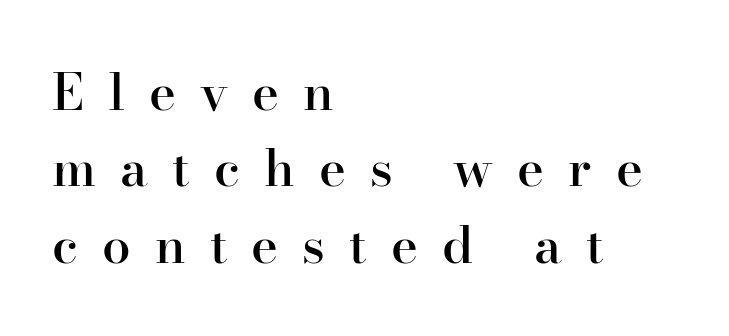
Q: Is the text bold? A: Semi-bold.
Q: Is the text italic (slanted)? A: No, it is upright.
Q: Is the typeface a serif or a sans-serif typeface? A: Serif.
Q: Is the text underlined? A: No.
Q: How is the paragraph aligned? A: Left-aligned.
Q: Is the spacing between letters normal or unusually wide? A: Unusually wide.
Q: Is the spacing between lines tight, normal or loose? A: Normal.
Q: Width (condensed, normal, or wide)? A: Normal.
Q: Stroke contrast? A: High.
Q: x-height? A: Small.
Q: Monospaced? A: No.
